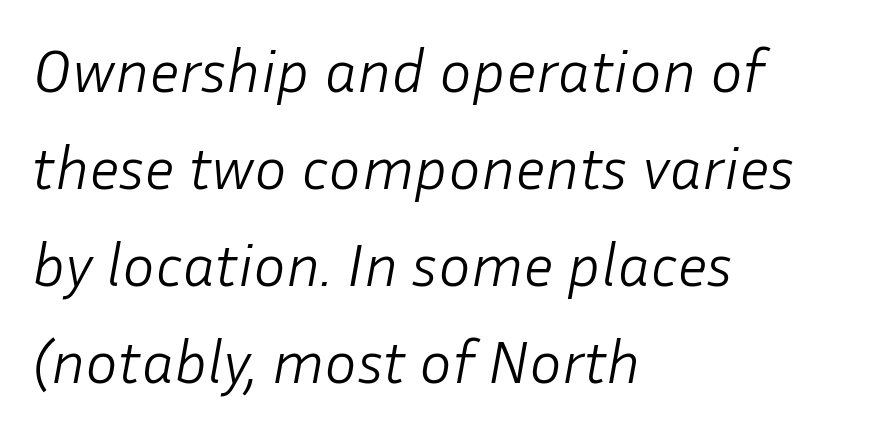
{"italic": "yes", "lean": "right", "slant_degrees": 10, "bold": "no", "weight": "light", "width": "normal", "stroke_contrast": "low", "x_height": "medium", "monospaced": "no", "underline": "no", "align": "left", "line_spacing": "normal", "line_spacing_ratio": 1.59, "letter_spacing": "normal", "letter_spacing_em": 0.0, "glyph_px": 61}
